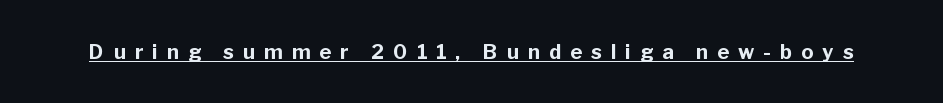
The image shows 20 px bold type, upright; set unusually wide letter spacing (+0.46 em), underlined.
